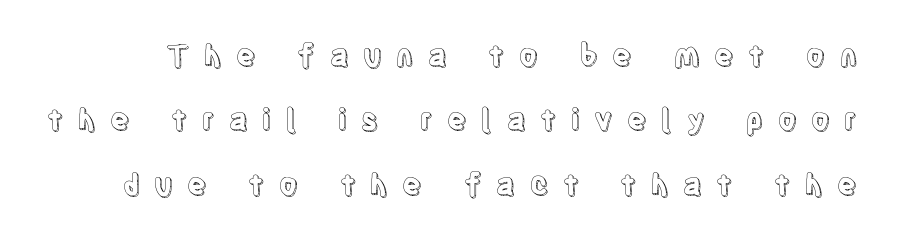
The image shows 29 px condensed type, upright; set loose line spacing (2.22x), unusually wide letter spacing (+0.49 em), not underlined; a large x-height.
